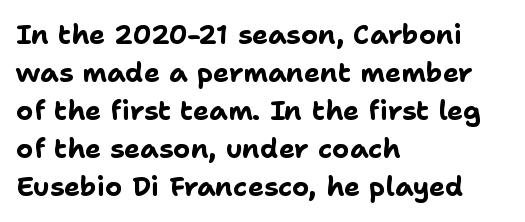
Q: Is the text bold? A: Yes.
Q: Is the text italic (slanted)? A: No, it is upright.
Q: Is the text underlined? A: No.
Q: How is the paragraph aligned? A: Left-aligned.
Q: Is the spacing between letters normal or unusually wide? A: Normal.
Q: Is the spacing between lines tight, normal or loose? A: Normal.
